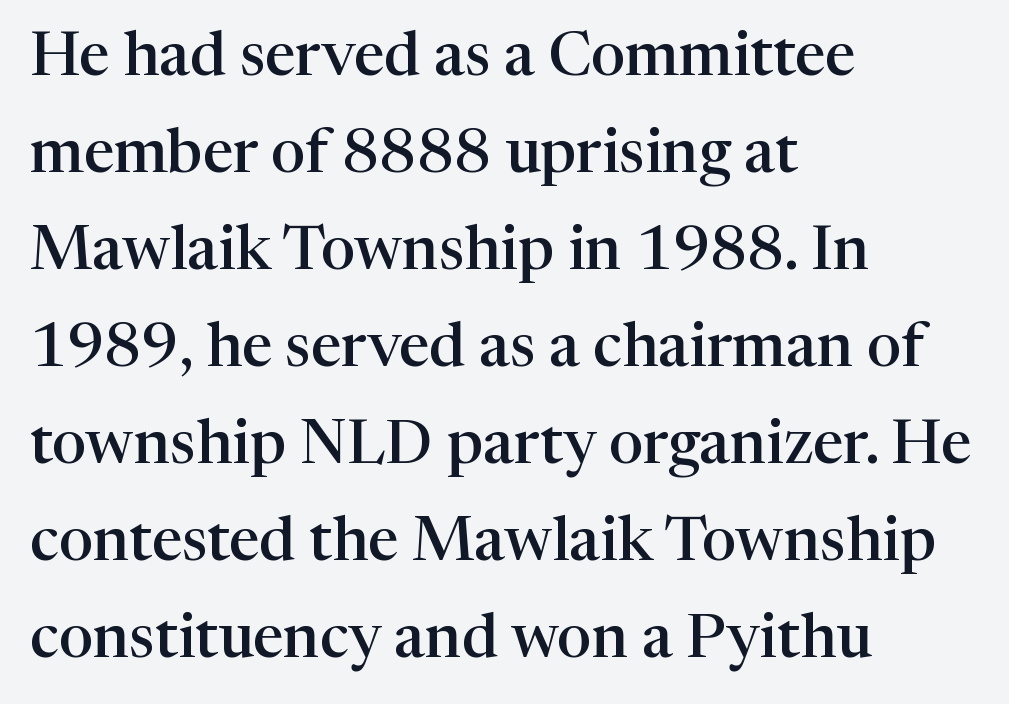
Q: Is the text bold? A: Semi-bold.
Q: Is the text italic (slanted)? A: No, it is upright.
Q: Is the typeface a serif or a sans-serif typeface? A: Serif.
Q: Is the text underlined? A: No.
Q: How is the paragraph aligned? A: Left-aligned.
Q: Is the spacing between letters normal or unusually wide? A: Normal.
Q: Is the spacing between lines tight, normal or loose? A: Normal.
Q: Width (condensed, normal, or wide)? A: Normal.
Q: Stroke contrast? A: High.
Q: x-height? A: Medium.
Q: Monospaced? A: No.
